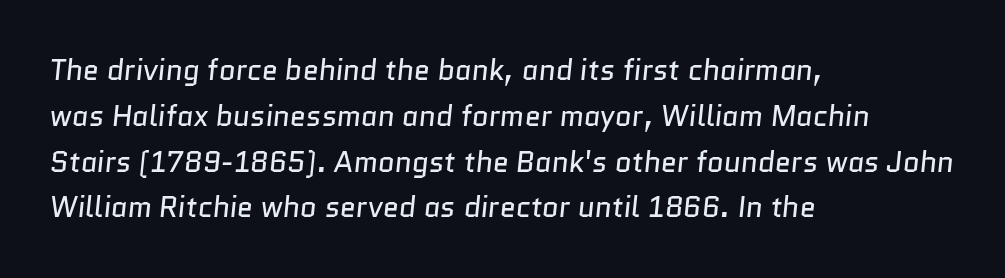
{"serif": "no", "bold": "no", "weight": "regular", "width": "normal", "stroke_contrast": "low", "x_height": "medium", "monospaced": "no", "underline": "no", "align": "left", "line_spacing": "normal", "line_spacing_ratio": 1.58, "letter_spacing": "normal", "letter_spacing_em": 0.0, "glyph_px": 29}
